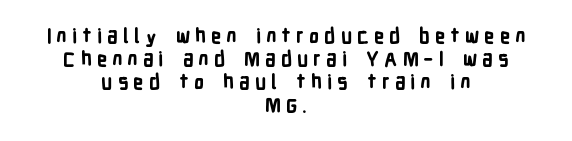
The image shows 20 px bold type, upright; set centered, tight line spacing (1.15x), unusually wide letter spacing (+0.25 em), not underlined.
